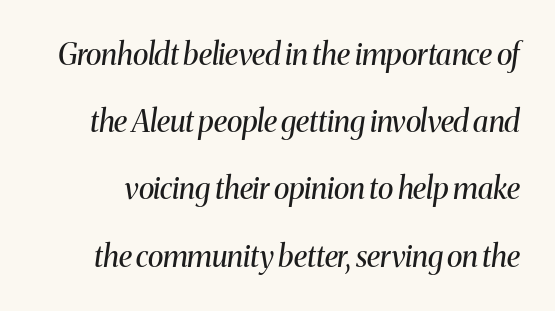
Q: Is the text bold? A: No.
Q: Is the text italic (slanted)? A: Yes, it leans right by about 8 degrees.
Q: Is the typeface a serif or a sans-serif typeface? A: Serif.
Q: Is the text underlined? A: No.
Q: Is the spacing between letters normal or unusually wide? A: Normal.
Q: Is the spacing between lines tight, normal or loose? A: Loose.
Q: Width (condensed, normal, or wide)? A: Normal.
Q: Stroke contrast? A: Medium.
Q: x-height? A: Medium.
Q: Monospaced? A: No.
